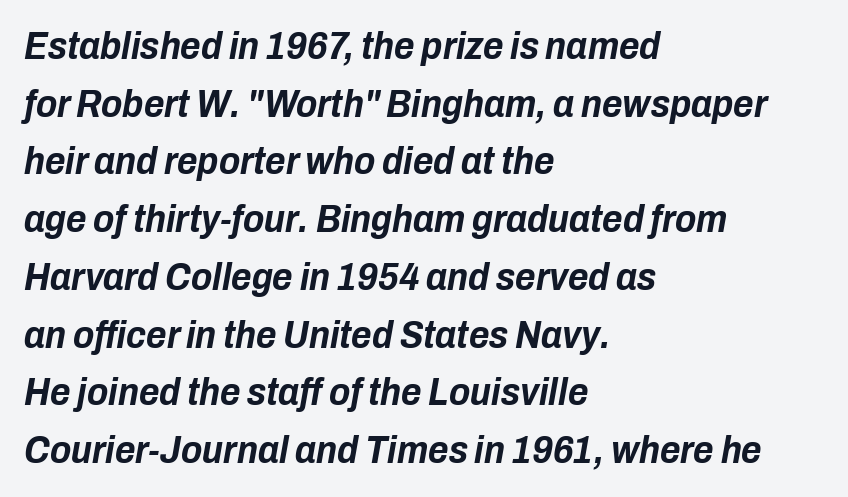
{"italic": "yes", "lean": "right", "slant_degrees": 10, "bold": "yes", "weight": "bold", "width": "condensed", "stroke_contrast": "low", "x_height": "medium", "monospaced": "no", "underline": "no", "align": "left", "line_spacing": "normal", "line_spacing_ratio": 1.48, "letter_spacing": "normal", "letter_spacing_em": 0.0, "glyph_px": 39}
